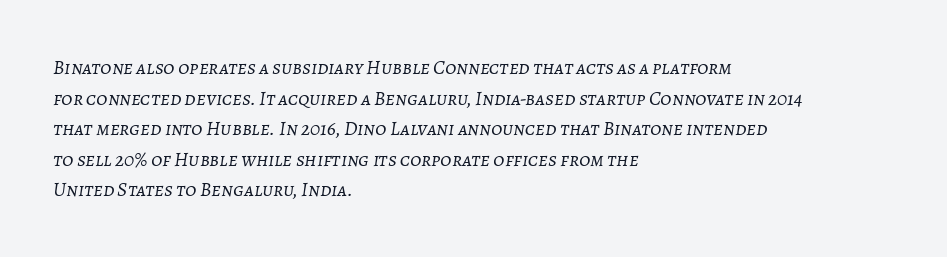
The image shows 20 px text type, italic (leaning right); set left-aligned, normal line spacing (1.53x), normal letter spacing, not underlined.
